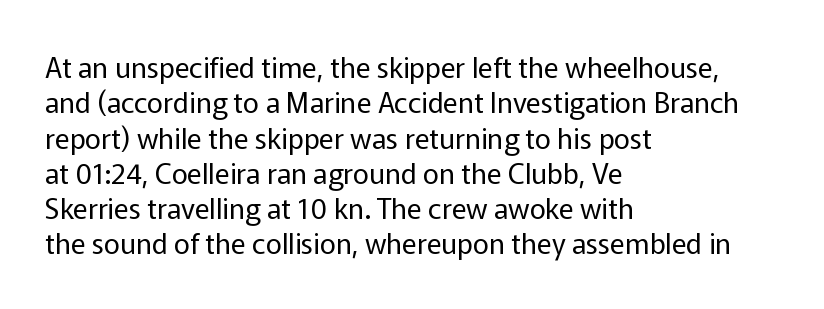
{"serif": "no", "italic": "no", "bold": "no", "weight": "regular", "width": "normal", "stroke_contrast": "low", "x_height": "medium", "monospaced": "no", "underline": "no", "align": "left", "line_spacing": "normal", "line_spacing_ratio": 1.26, "letter_spacing": "normal", "letter_spacing_em": 0.0, "glyph_px": 28}
